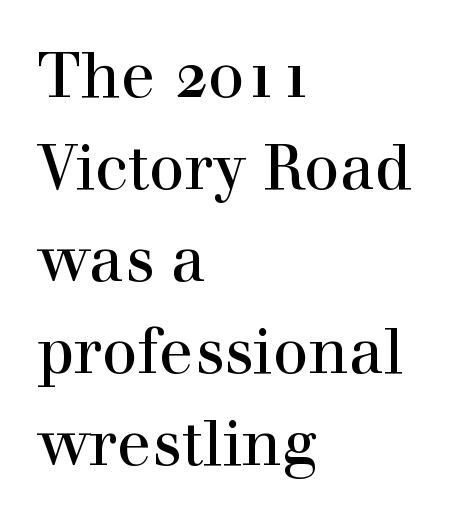
The image shows 63 px serif type, upright; set left-aligned, normal line spacing (1.46x), normal letter spacing, not underlined; a medium x-height.
